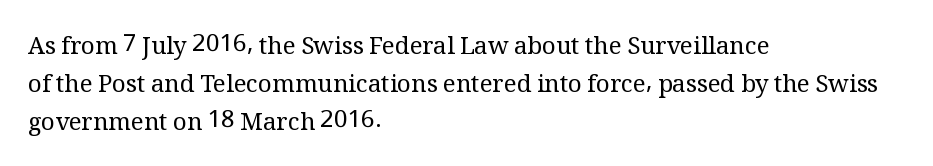
The image shows 24 px text type, upright; set left-aligned, normal line spacing (1.58x), normal letter spacing, not underlined.
